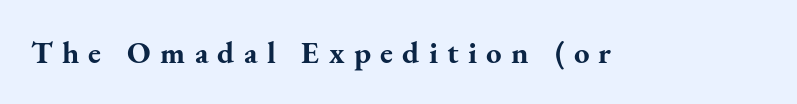
{"serif": "yes", "italic": "no", "bold": "yes", "weight": "bold", "width": "normal", "stroke_contrast": "medium", "x_height": "small", "monospaced": "no", "underline": "no", "letter_spacing": "wide", "letter_spacing_em": 0.3, "glyph_px": 31}
